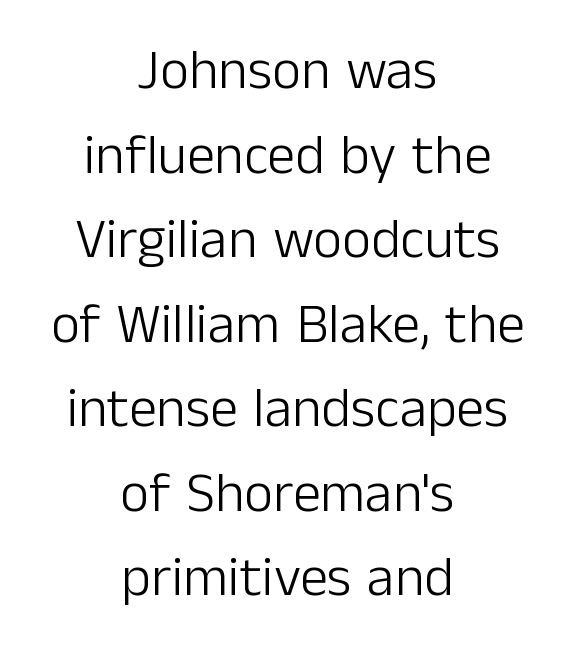
{"serif": "no", "italic": "no", "bold": "no", "weight": "light", "width": "normal", "stroke_contrast": "low", "x_height": "medium", "monospaced": "no", "underline": "no", "align": "center", "line_spacing": "normal", "line_spacing_ratio": 1.51, "letter_spacing": "normal", "letter_spacing_em": 0.0, "glyph_px": 56}
